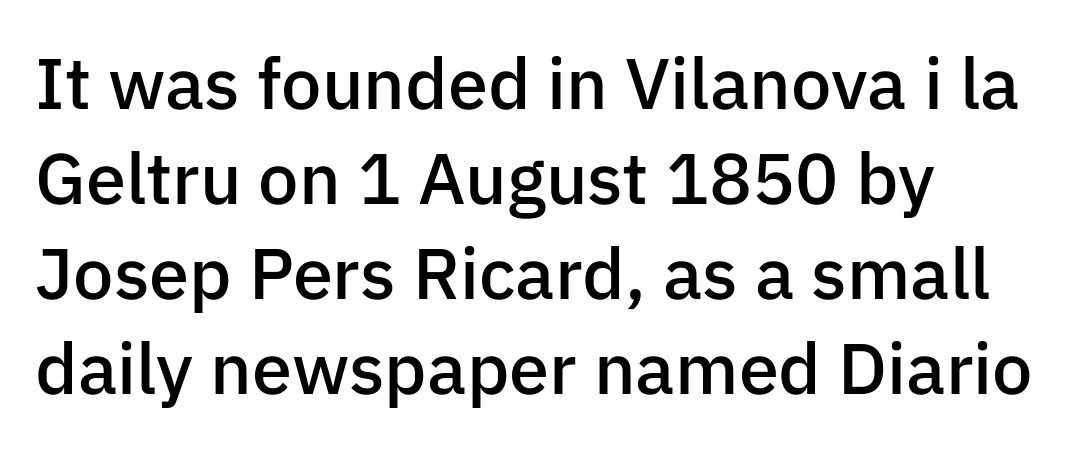
Here the designer chose a conventional face with non-uniform glyph widths. Vertically, the passage feels balanced, rows spaced as you'd expect. The glyphs are unaccompanied by any horizontal stroke below them. Grotesque or geometric, the face here clearly has no serifs. Reading down the block, your eye returns to a fixed left position each line.
